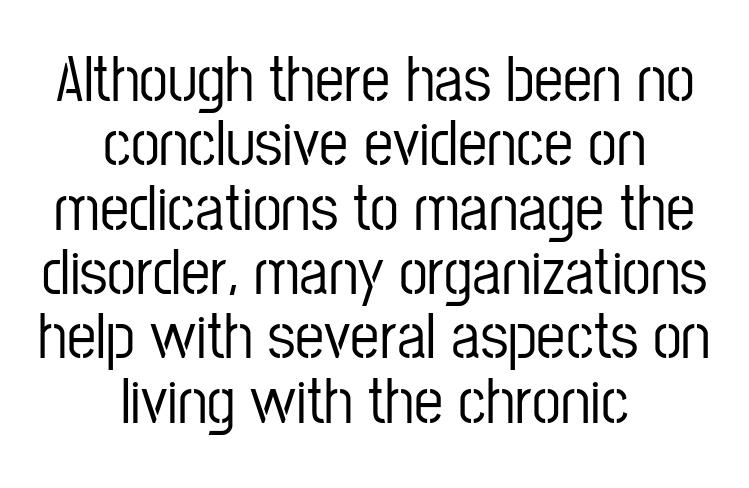
{"serif": "no", "italic": "no", "width": "condensed", "stroke_contrast": "low", "x_height": "medium", "monospaced": "no", "underline": "no", "align": "center", "line_spacing": "tight", "line_spacing_ratio": 0.99, "letter_spacing": "normal", "letter_spacing_em": 0.0, "glyph_px": 65}
